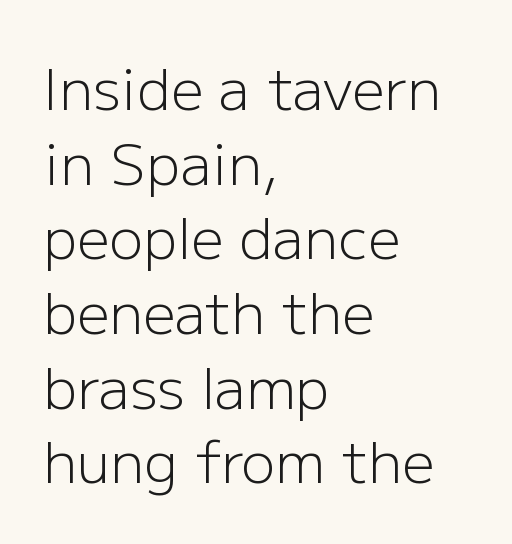
A student would call this left alignment; a typographer would say flush left, rag right. Students, note that the glyphs here touch the page at normal intervals. The gap between lines stays unmarked. Weight: in the light-to-regular range. These lines are rendered in a variable-pitch font.
